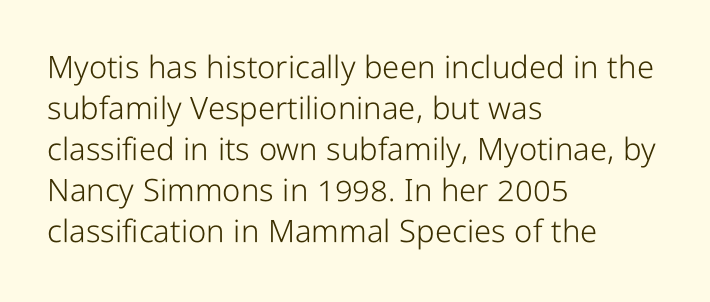
Q: Is the text bold? A: No.
Q: Is the text italic (slanted)? A: No, it is upright.
Q: Is the typeface a serif or a sans-serif typeface? A: Sans-serif.
Q: Is the text underlined? A: No.
Q: How is the paragraph aligned? A: Left-aligned.
Q: Is the spacing between letters normal or unusually wide? A: Normal.
Q: Is the spacing between lines tight, normal or loose? A: Normal.
Q: Width (condensed, normal, or wide)? A: Condensed.
Q: Stroke contrast? A: Low.
Q: x-height? A: Medium.
Q: Monospaced? A: No.
